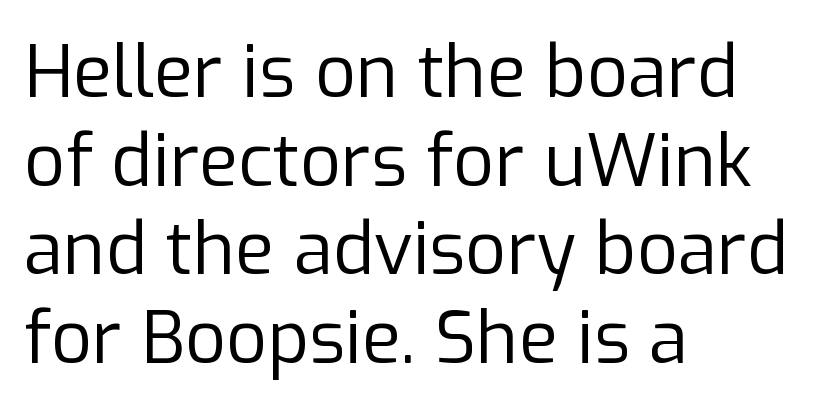
The image shows 72 px regular-weight sans-serif type, upright; set left-aligned, line spacing 1.23x, normal letter spacing, not underlined; low stroke contrast and a medium x-height.
